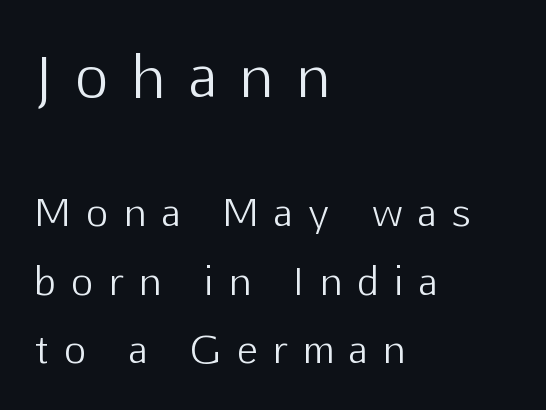
Quick note: underline off. The paragraph has a hard left edge and a soft right edge. How are the letters spaced? Widely, with obvious added tracking. Unlike italic type, these characters show no tilt at all. Weight: not bold — regular or lighter. Think of a printed novel: that variable character pitch is what you see here.
